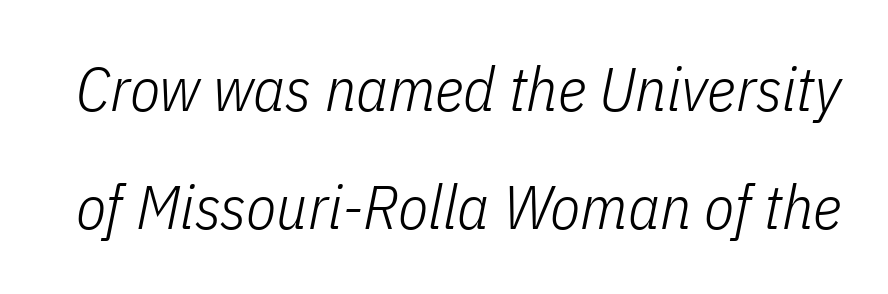
The image shows 62 px light, condensed type, italic (leaning right); set loose line spacing (1.9x), normal letter spacing, not underlined; low stroke contrast and a medium x-height.
